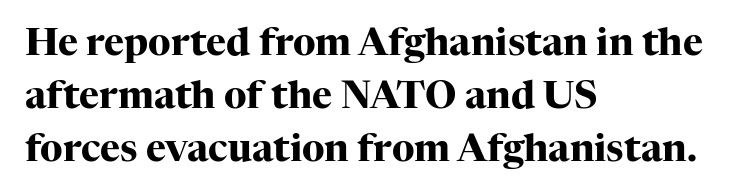
Note the varied advance widths — an 'i' is clearly narrower than an 'm'. Upright lettering throughout. The passage is arranged the way most books set body copy — flush left. Glance below the letters and you will spot only blank space. A typesetter would call this leading conventional body-copy spacing. Chunky letters — that's bold for sure.
